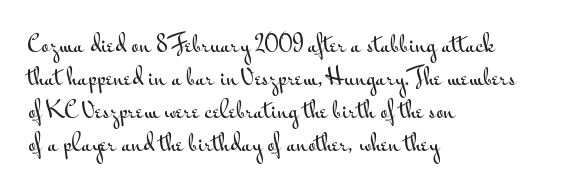
Q: Is the text italic (slanted)? A: Yes.
Q: Is the text underlined? A: No.
Q: How is the paragraph aligned? A: Left-aligned.
Q: Is the spacing between letters normal or unusually wide? A: Normal.
Q: Is the spacing between lines tight, normal or loose? A: Normal.
